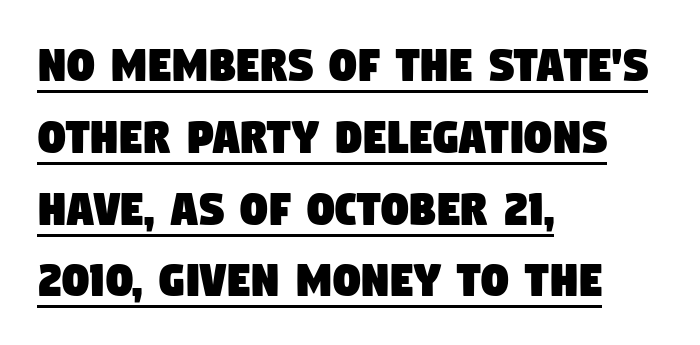
The image shows 54 px condensed sans-serif type; set left-aligned, normal line spacing (1.33x), normal letter spacing, underlined; low stroke contrast and a large x-height.
